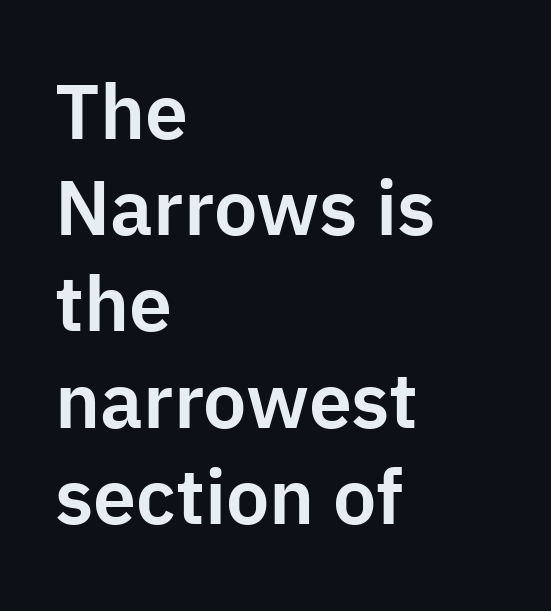
{"serif": "no", "italic": "no", "width": "normal", "stroke_contrast": "low", "x_height": "medium", "monospaced": "no", "underline": "no", "align": "left", "line_spacing": "normal", "line_spacing_ratio": 1.25, "letter_spacing": "normal", "letter_spacing_em": 0.0, "glyph_px": 77}
